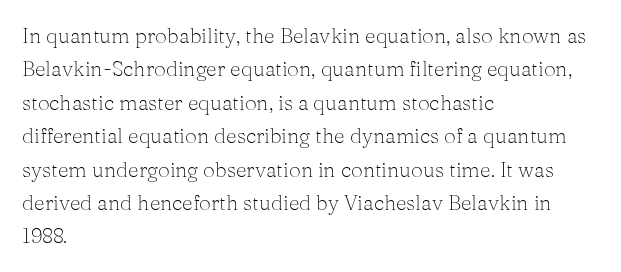
{"italic": "no", "bold": "no", "underline": "no", "align": "left", "line_spacing": "normal", "line_spacing_ratio": 1.59, "letter_spacing": "normal", "letter_spacing_em": 0.0, "glyph_px": 21}
